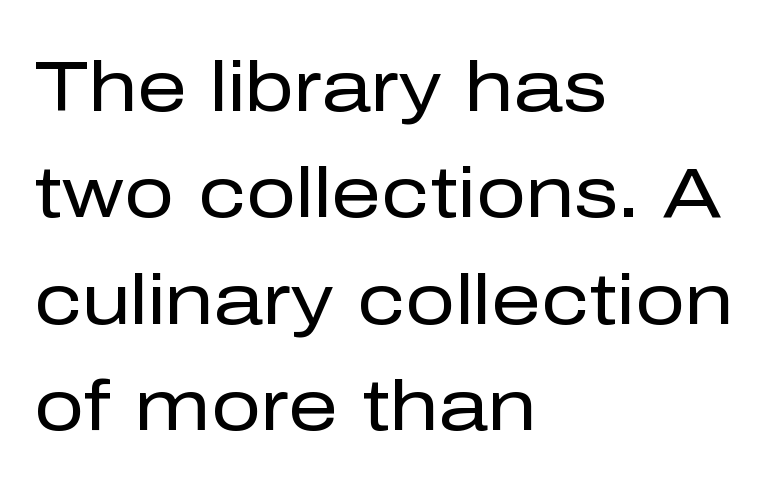
Q: Is the text bold? A: No.
Q: Is the text italic (slanted)? A: No, it is upright.
Q: Is the typeface a serif or a sans-serif typeface? A: Sans-serif.
Q: Is the text underlined? A: No.
Q: How is the paragraph aligned? A: Left-aligned.
Q: Is the spacing between letters normal or unusually wide? A: Normal.
Q: Is the spacing between lines tight, normal or loose? A: Normal.
Q: Width (condensed, normal, or wide)? A: Normal.
Q: Stroke contrast? A: Low.
Q: x-height? A: Medium.
Q: Monospaced? A: No.
